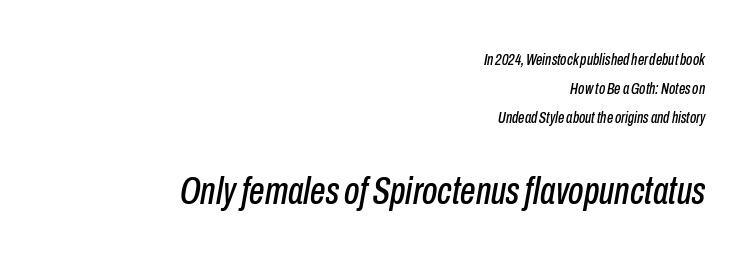
Q: Is the text italic (slanted)? A: Yes, it leans right by about 10 degrees.
Q: Is the text underlined? A: No.
Q: How is the paragraph aligned? A: Right-aligned.
Q: Is the spacing between letters normal or unusually wide? A: Normal.
Q: Which block of text is set in a larger size, the first (top) or the second (bottom)? A: The second (bottom) one.
Q: Width (condensed, normal, or wide)? A: Condensed.
Q: Stroke contrast? A: Low.
Q: x-height? A: Medium.
Q: Monospaced? A: No.
